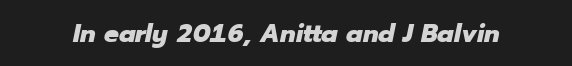
The image shows 26 px bold type, italic (leaning right); set normal letter spacing, not underlined.
